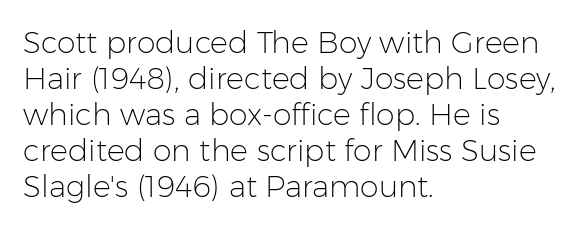
The image shows 30 px light sans-serif type, upright; set left-aligned, line spacing 1.2x, normal letter spacing, not underlined; low stroke contrast and a medium x-height.
